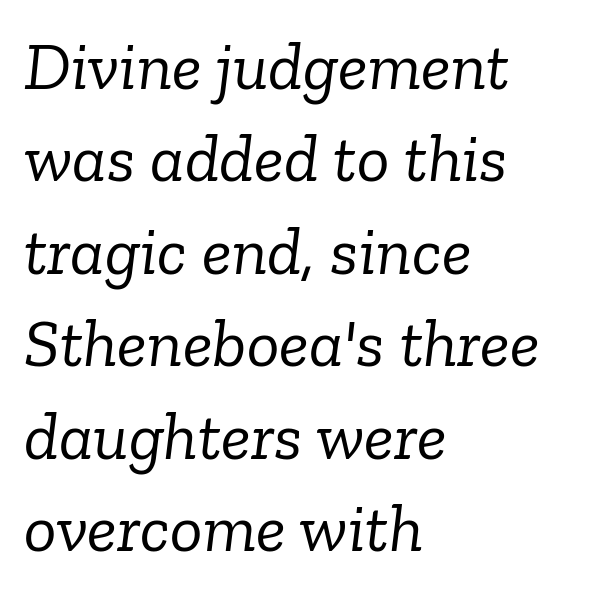
Q: Is the text bold? A: No.
Q: Is the text italic (slanted)? A: Yes, it leans right by about 6 degrees.
Q: Is the typeface a serif or a sans-serif typeface? A: Serif.
Q: Is the text underlined? A: No.
Q: How is the paragraph aligned? A: Left-aligned.
Q: Is the spacing between letters normal or unusually wide? A: Normal.
Q: Is the spacing between lines tight, normal or loose? A: Normal.
Q: Width (condensed, normal, or wide)? A: Normal.
Q: Stroke contrast? A: Low.
Q: x-height? A: Medium.
Q: Monospaced? A: No.
